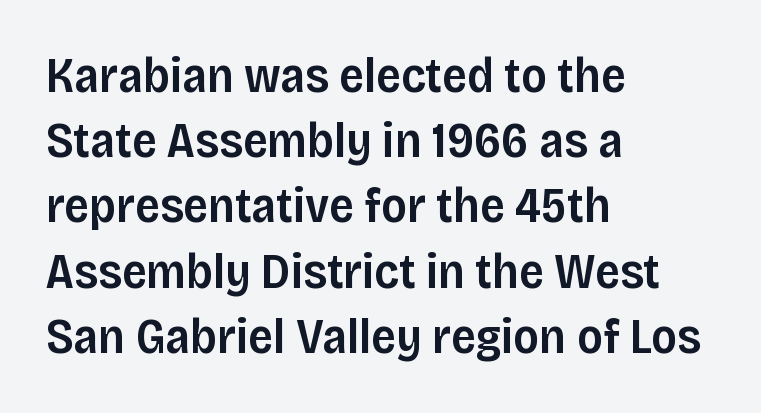
{"serif": "no", "italic": "no", "bold": "semi", "weight": "semibold", "width": "normal", "stroke_contrast": "low", "x_height": "large", "monospaced": "no", "underline": "no", "align": "left", "line_spacing": "normal", "line_spacing_ratio": 1.33, "letter_spacing": "normal", "letter_spacing_em": 0.0, "glyph_px": 49}
